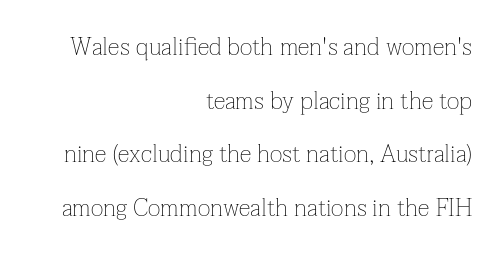
Q: Is the text bold? A: No.
Q: Is the text italic (slanted)? A: No, it is upright.
Q: Is the text underlined? A: No.
Q: How is the paragraph aligned? A: Right-aligned.
Q: Is the spacing between letters normal or unusually wide? A: Normal.
Q: Is the spacing between lines tight, normal or loose? A: Loose.
